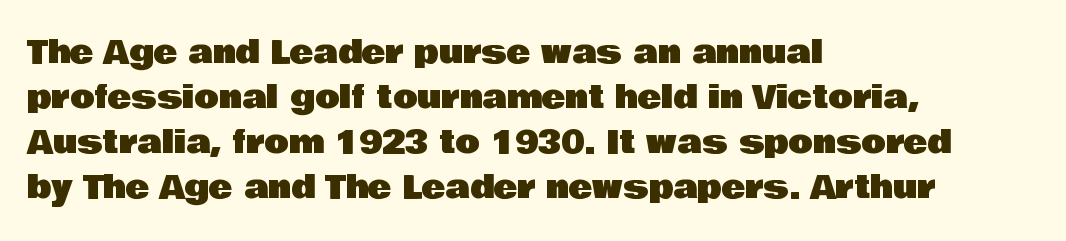
Q: Is the text italic (slanted)? A: No, it is upright.
Q: Is the typeface a serif or a sans-serif typeface? A: Sans-serif.
Q: Is the text underlined? A: No.
Q: How is the paragraph aligned? A: Left-aligned.
Q: Is the spacing between letters normal or unusually wide? A: Normal.
Q: Is the spacing between lines tight, normal or loose? A: Normal.
Q: Width (condensed, normal, or wide)? A: Normal.
Q: Stroke contrast? A: Low.
Q: x-height? A: Large.
Q: Monospaced? A: No.
